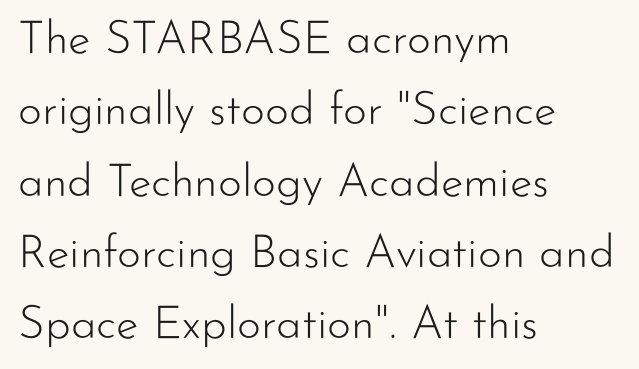
{"serif": "no", "italic": "no", "bold": "no", "weight": "light", "width": "normal", "stroke_contrast": "low", "x_height": "small", "monospaced": "no", "underline": "no", "align": "left", "line_spacing": "normal", "line_spacing_ratio": 1.55, "letter_spacing": "normal", "letter_spacing_em": 0.0, "glyph_px": 46}
